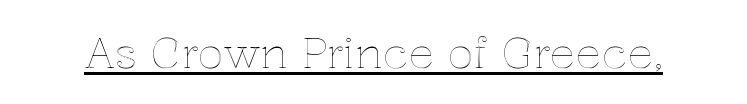
{"italic": "no", "width": "normal", "x_height": "medium", "monospaced": "no", "underline": "yes", "letter_spacing": "normal", "letter_spacing_em": 0.0, "glyph_px": 43}
